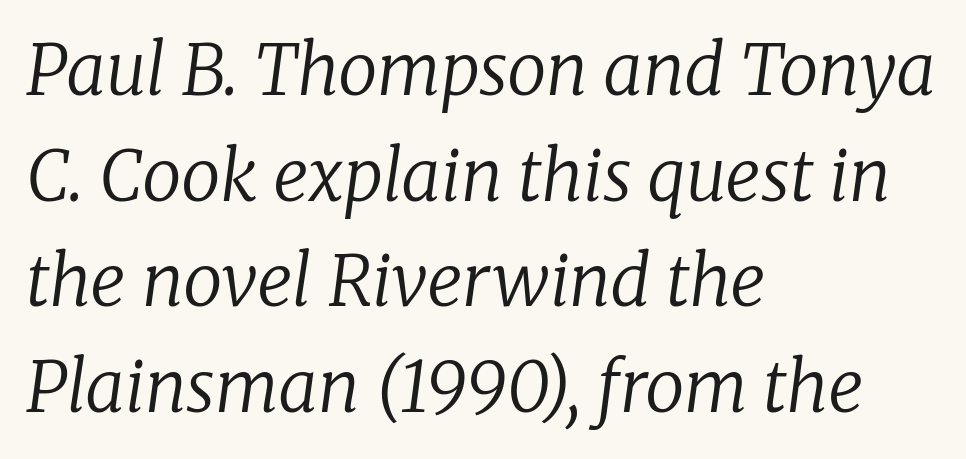
{"serif": "yes", "italic": "yes", "lean": "right", "slant_degrees": 8, "bold": "no", "weight": "regular", "width": "normal", "stroke_contrast": "low", "x_height": "medium", "monospaced": "no", "underline": "no", "align": "left", "line_spacing": "normal", "line_spacing_ratio": 1.51, "letter_spacing": "normal", "letter_spacing_em": 0.0, "glyph_px": 70}
